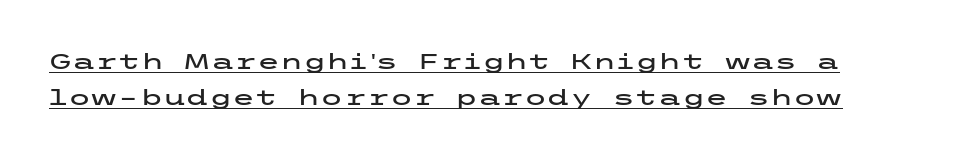
{"italic": "no", "underline": "yes", "line_spacing": "normal", "line_spacing_ratio": 1.7, "letter_spacing": "normal", "letter_spacing_em": 0.0, "glyph_px": 21}
